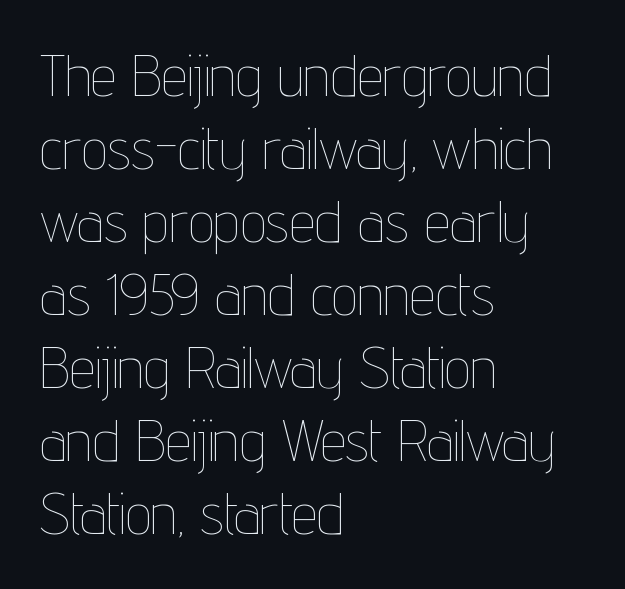
{"italic": "no", "bold": "no", "weight": "thin", "width": "condensed", "stroke_contrast": "low", "x_height": "medium", "monospaced": "no", "underline": "no", "align": "left", "line_spacing": "normal", "line_spacing_ratio": 1.26, "letter_spacing": "normal", "letter_spacing_em": 0.0, "glyph_px": 58}
